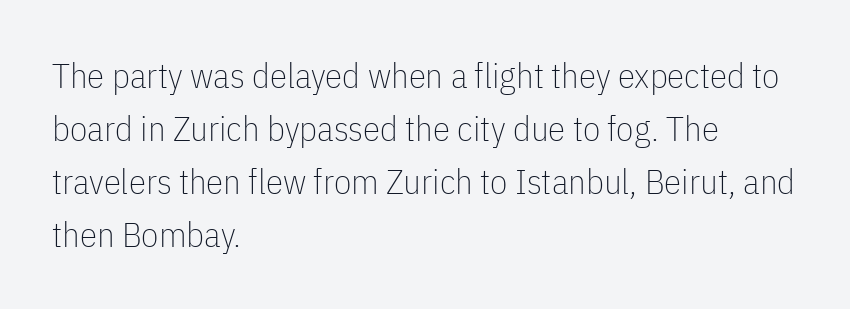
{"serif": "no", "italic": "no", "bold": "no", "weight": "thin", "width": "condensed", "stroke_contrast": "low", "x_height": "medium", "monospaced": "no", "underline": "no", "align": "left", "line_spacing": "normal", "line_spacing_ratio": 1.51, "letter_spacing": "normal", "letter_spacing_em": 0.0, "glyph_px": 35}
